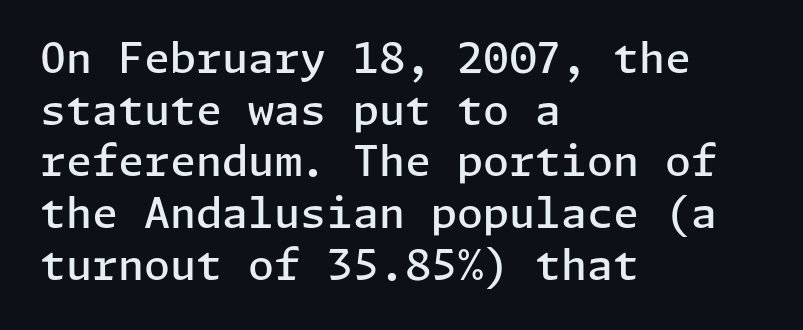
{"serif": "no", "italic": "no", "bold": "semi", "weight": "semibold", "width": "normal", "stroke_contrast": "low", "x_height": "medium", "underline": "no", "align": "left", "line_spacing_ratio": 1.23, "letter_spacing": "normal", "letter_spacing_em": 0.0, "glyph_px": 42}
